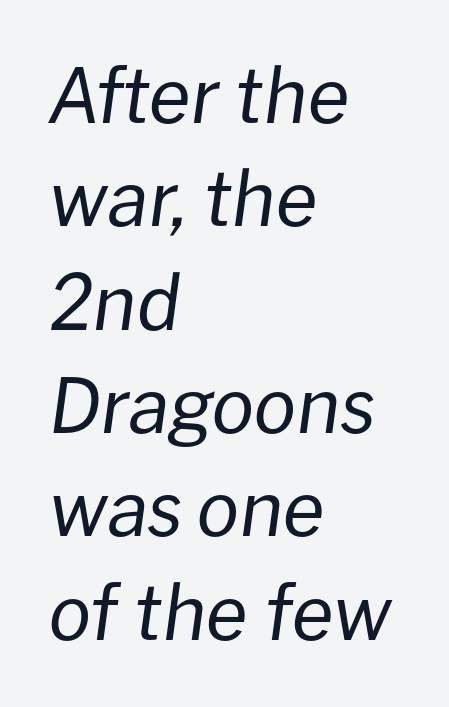
The image shows 76 px regular-weight type, italic (leaning right); set left-aligned, normal line spacing (1.36x), normal letter spacing, not underlined; low stroke contrast and a medium x-height.
